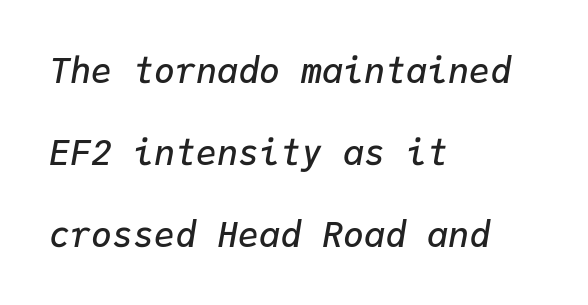
The image shows 35 px semibold type, italic (leaning right), monospaced; set left-aligned, loose line spacing (2.35x), normal letter spacing, not underlined; low stroke contrast and a medium x-height.
